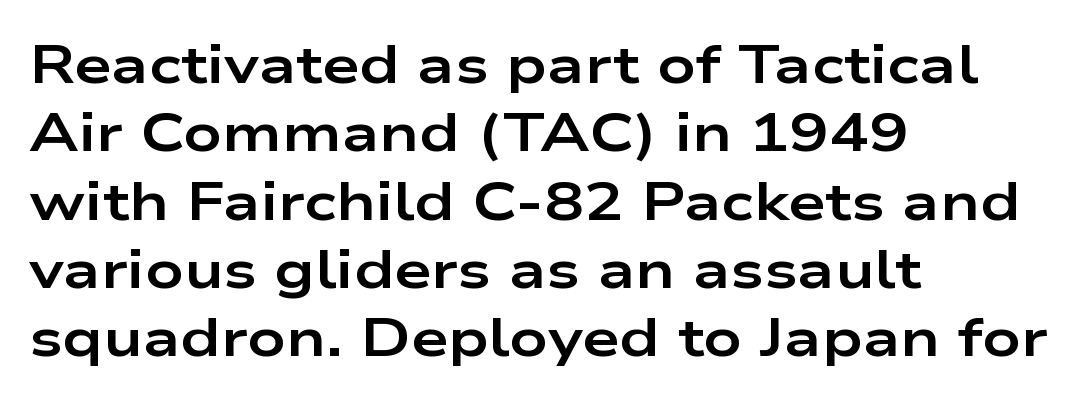
The type sits square on the baseline with zero lean. Examine the stroke ends and you'll find no serifs. Lines of text with bare space underneath. Here the designer chose a conventional face with non-uniform glyph widths.
